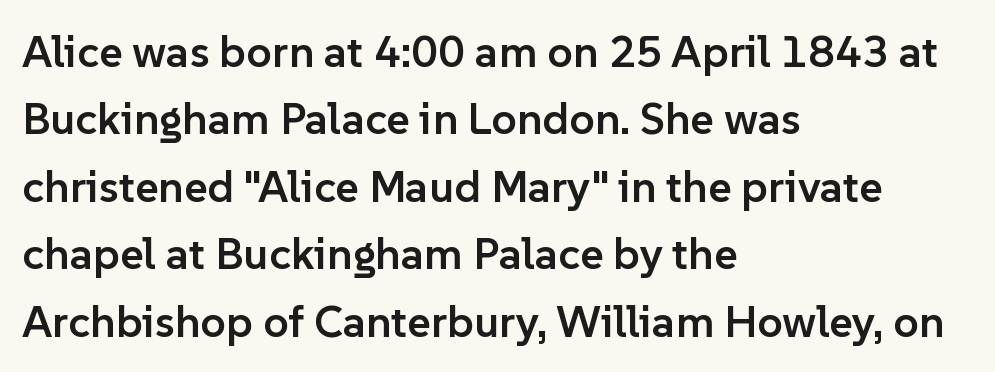
As a designer I'd log this as weight 600, semibold. If you measured baseline to baseline, you'd find a middling distance. What stands out about the letter spacing? Nothing — it is the standard amount. Posture: vertical. Each letter keeps its own natural width here, so spacing adapts to shape.
